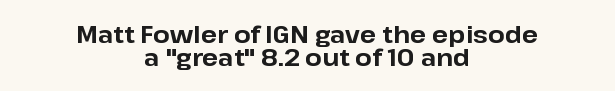
The image shows 24 px bold type, upright; set centered, tight line spacing (0.96x), normal letter spacing, not underlined.
